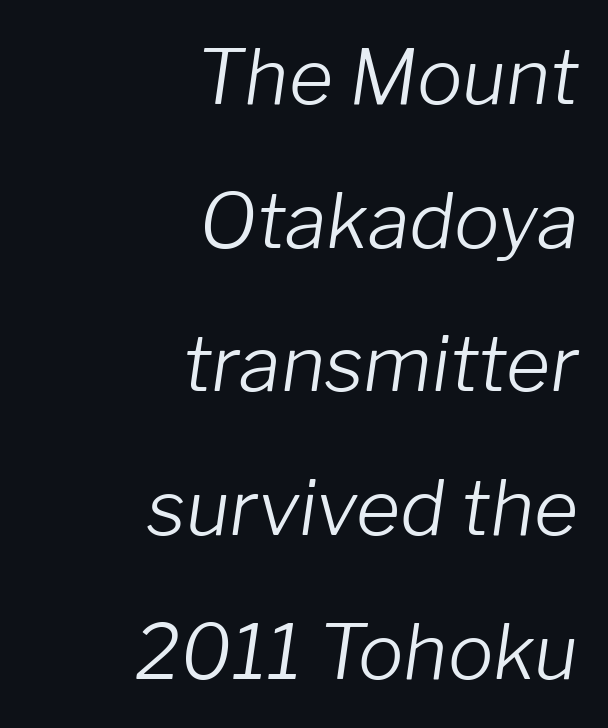
{"italic": "yes", "lean": "right", "slant_degrees": 8, "bold": "no", "weight": "light", "width": "normal", "stroke_contrast": "low", "x_height": "medium", "monospaced": "no", "underline": "no", "align": "right", "line_spacing_ratio": 1.89, "letter_spacing": "normal", "letter_spacing_em": 0.0, "glyph_px": 76}
